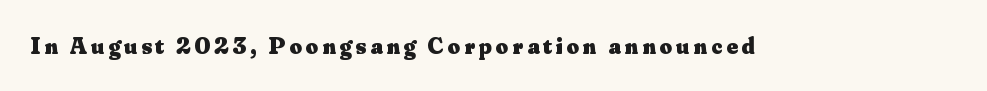
{"italic": "no", "bold": "yes", "underline": "no", "glyph_px": 24}
